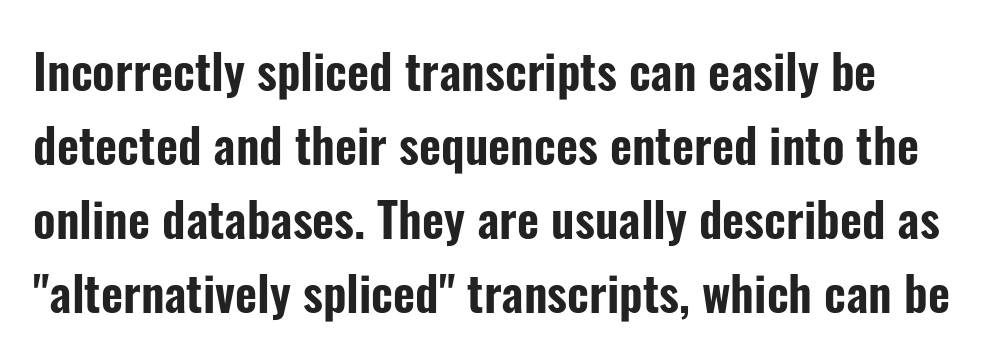
{"serif": "no", "italic": "no", "width": "condensed", "stroke_contrast": "low", "x_height": "medium", "monospaced": "no", "underline": "no", "line_spacing": "normal", "line_spacing_ratio": 1.54, "letter_spacing": "normal", "letter_spacing_em": 0.0, "glyph_px": 48}
